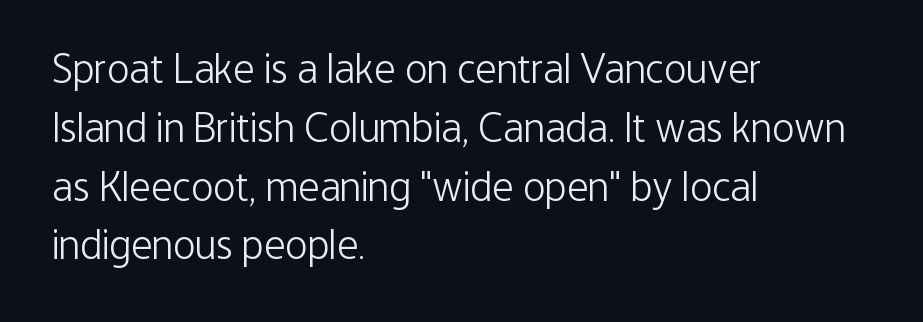
{"serif": "no", "italic": "no", "bold": "no", "weight": "light", "width": "condensed", "stroke_contrast": "low", "x_height": "medium", "monospaced": "no", "underline": "no", "align": "left", "line_spacing": "normal", "line_spacing_ratio": 1.4, "letter_spacing": "normal", "letter_spacing_em": 0.0, "glyph_px": 42}
